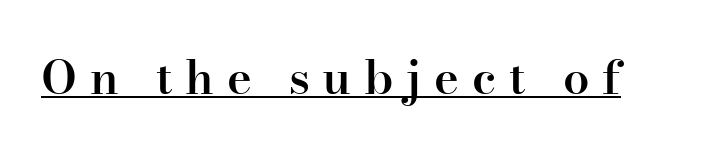
Q: Is the text bold? A: Semi-bold.
Q: Is the text italic (slanted)? A: No, it is upright.
Q: Is the typeface a serif or a sans-serif typeface? A: Serif.
Q: Is the text underlined? A: Yes.
Q: Is the spacing between letters normal or unusually wide? A: Unusually wide.
Q: Width (condensed, normal, or wide)? A: Normal.
Q: Stroke contrast? A: High.
Q: x-height? A: Small.
Q: Monospaced? A: No.
